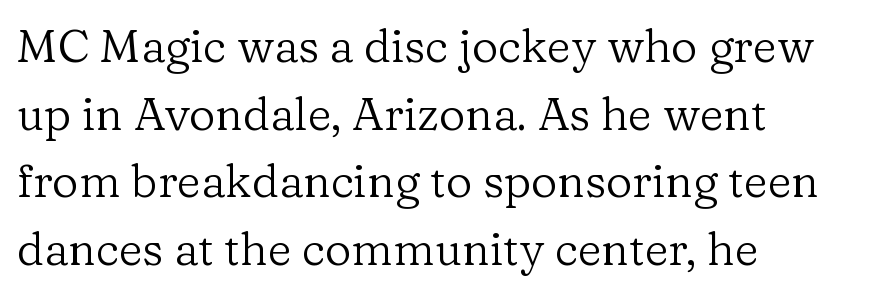
One glance says typical: line gaps are just what's usual. Each stroke keeps to a modest, everyday thickness or less. Tracking here is standard; glyphs follow each other at the usual distance. Character widths vary here, with narrow letters taking less room than wide ones.
